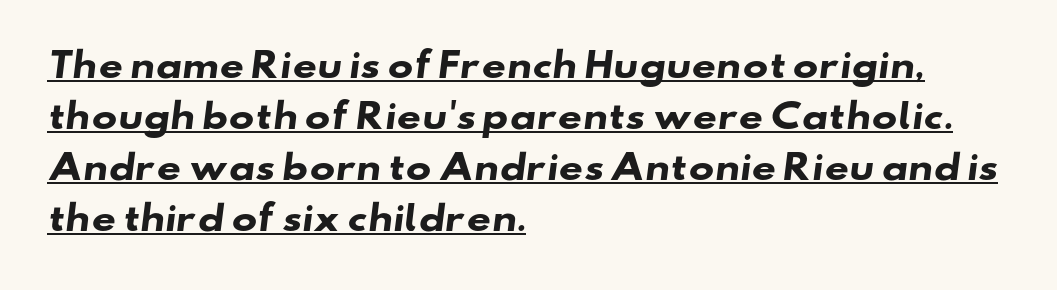
Line starts are locked; line ends wander. The typesetting leans heavy: a genuine bold. A typesetter would call this proportional, since set widths differ per character. This rendering employs a face without finishing strokes, i.e., a sans-serif.
